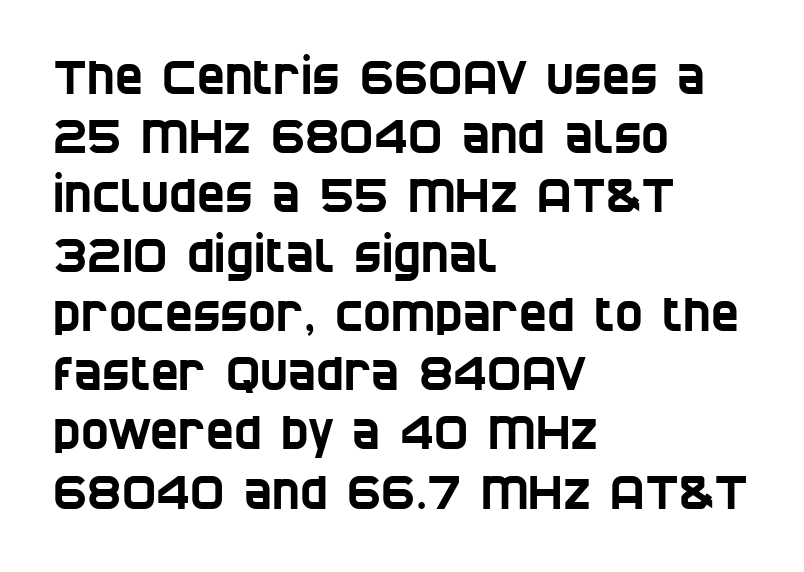
{"serif": "no", "width": "condensed", "stroke_contrast": "low", "x_height": "large", "monospaced": "no", "underline": "no", "align": "left", "line_spacing": "normal", "line_spacing_ratio": 1.26, "letter_spacing": "normal", "letter_spacing_em": 0.0, "glyph_px": 47}
